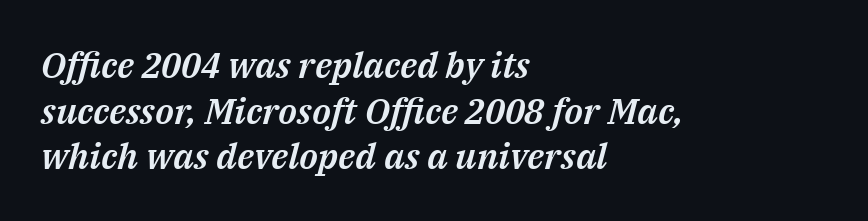
The image shows 36 px text type, italic (leaning right); set left-aligned, normal line spacing (1.27x), normal letter spacing, not underlined; medium stroke contrast and a medium x-height.
